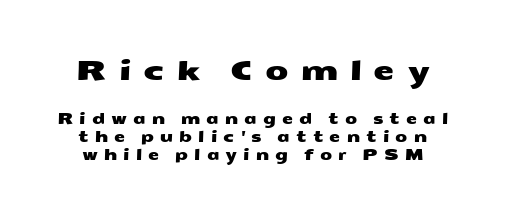
The image shows 27 px text type; set normal line spacing (1.3x), unusually wide letter spacing (+0.44 em), not underlined; the first (top) block is 1.93x larger.
